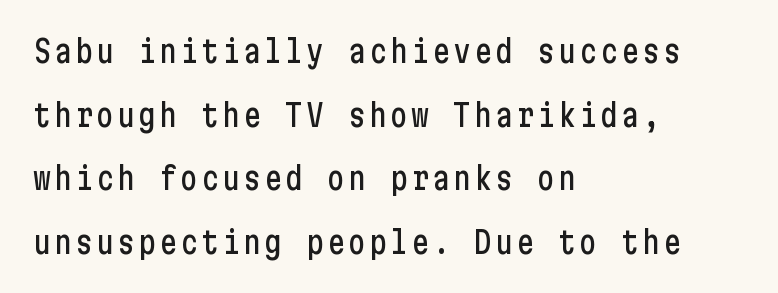
{"serif": "no", "italic": "no", "width": "condensed", "stroke_contrast": "low", "x_height": "medium", "underline": "no", "align": "left", "line_spacing": "loose", "line_spacing_ratio": 2.12, "glyph_px": 30}
